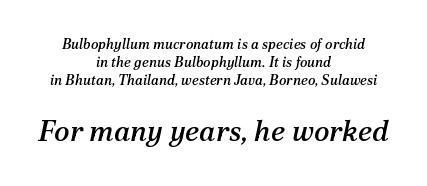
The rendering keeps characters at their native spacing. The block of text has a typical density, with ordinary space between rows. Does the lettering tilt? It does — this is italic. Teacher's note: observe the equal gaps on both sides — that is centered alignment. The block sitting lower on the canvas is the one with enlarged characters. This sample uses a serif face.
